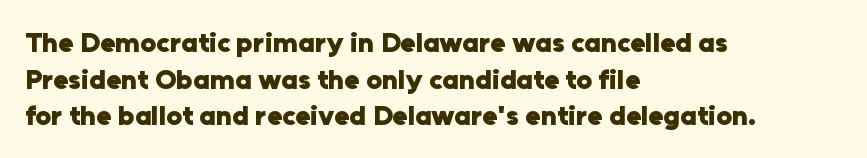
The image shows 28 px heavy sans-serif type, upright; set left-aligned, normal line spacing (1.31x), normal letter spacing, not underlined; low stroke contrast and a medium x-height.
